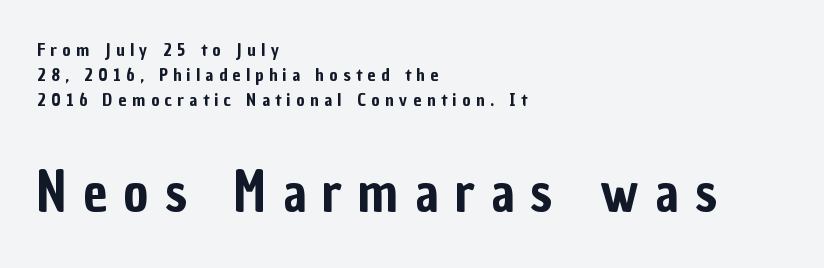
Is the lower block the larger one? Yes — the lower block carries the bigger type. The line-height multiplier appears to be the usual default. Looks like regular typesetting: each glyph gets only the width it needs. The zone under the glyphs is completely vacant. These lines are composed in type without serifs.
